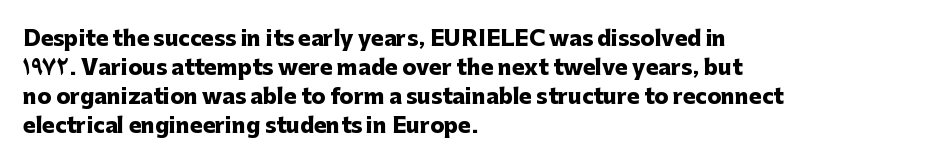
The image shows 21 px bold type, upright; set left-aligned, normal line spacing (1.38x), normal letter spacing, not underlined.
